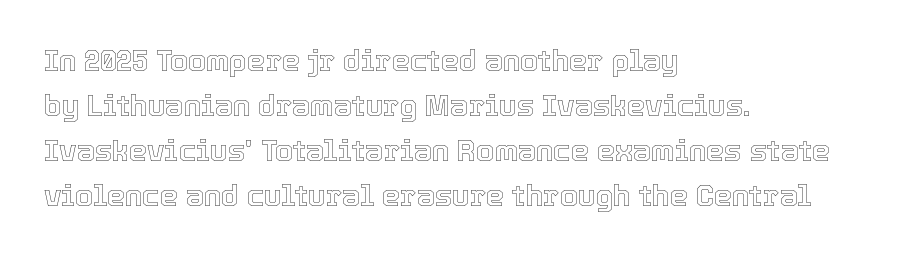
This sample uses plain, unmodified letter spacing. Unlike italic type, these characters show no tilt at all. Spacing verdict: proportional, widths tailored to each character. Is the block centered? No — it sits flush against the left margin.
